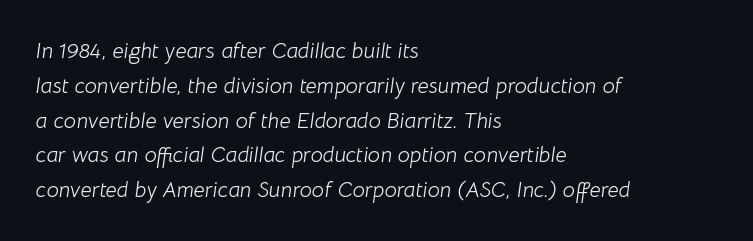
The image shows 22 px text type, italic (leaning right); set left-aligned, normal line spacing (1.58x), normal letter spacing, not underlined.
